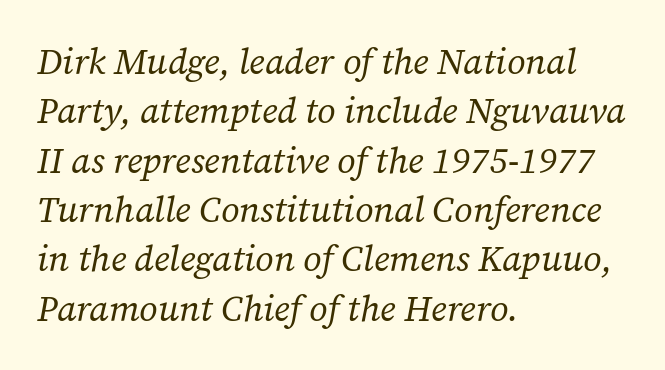
In terms of letterspacing, this is plain default setting. This block has exactly the height ordinary leading produces. Do the characters align in a grid? No, the font is proportional. Lines of text with bare space underneath. A typesetter would label this face a serif. Quick note: italic.
